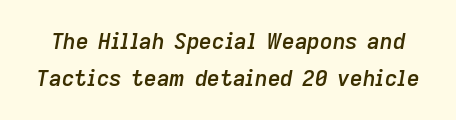
{"italic": "yes", "lean": "right", "slant_degrees": 9, "bold": "semi", "underline": "no", "line_spacing": "normal", "line_spacing_ratio": 1.7, "letter_spacing": "normal", "letter_spacing_em": 0.0, "glyph_px": 22}
